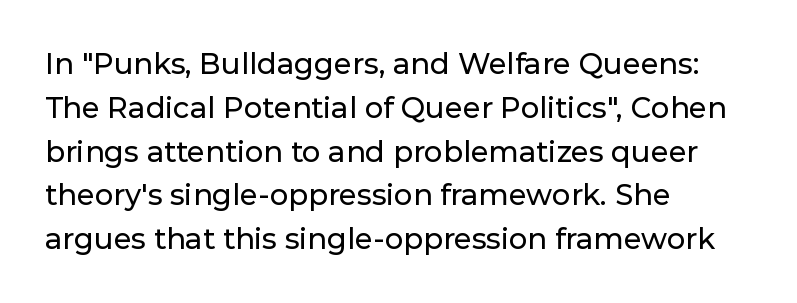
Q: Is the text italic (slanted)? A: No, it is upright.
Q: Is the typeface a serif or a sans-serif typeface? A: Sans-serif.
Q: Is the text underlined? A: No.
Q: How is the paragraph aligned? A: Left-aligned.
Q: Is the spacing between letters normal or unusually wide? A: Normal.
Q: Is the spacing between lines tight, normal or loose? A: Normal.
Q: Width (condensed, normal, or wide)? A: Normal.
Q: Stroke contrast? A: Low.
Q: x-height? A: Medium.
Q: Monospaced? A: No.
